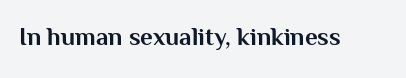
The image shows 25 px bold type, upright; set normal letter spacing, not underlined.
